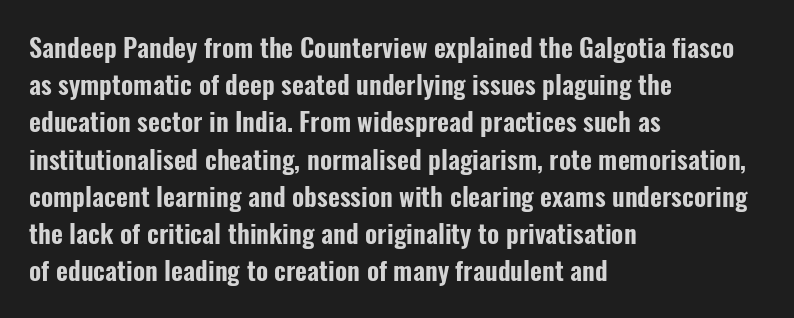
The image shows 26 px text type, upright; set left-aligned, normal line spacing (1.43x), normal letter spacing, not underlined.
